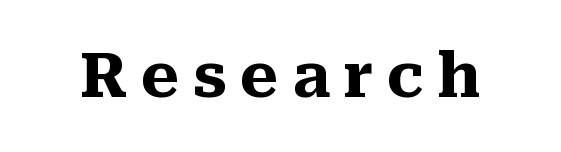
Q: Is the text bold? A: Yes.
Q: Is the text italic (slanted)? A: No, it is upright.
Q: Is the typeface a serif or a sans-serif typeface? A: Serif.
Q: Is the text underlined? A: No.
Q: Is the spacing between letters normal or unusually wide? A: Unusually wide.
Q: Width (condensed, normal, or wide)? A: Normal.
Q: Stroke contrast? A: Medium.
Q: x-height? A: Medium.
Q: Monospaced? A: No.
